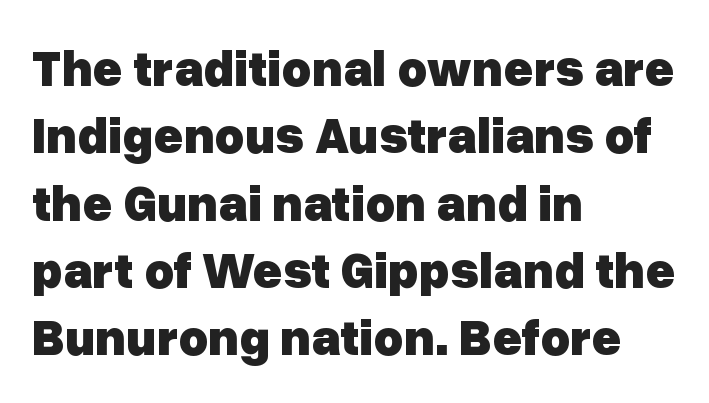
Letterform terminals end flat and unadorned throughout the passage. Check the space under the baseline: it is left empty. A normal amount of white space separates one row of letters from the next. A dark, heavy texture on the line: the type is bold. Spacing verdict: proportional, widths tailored to each character. The typesetter chose a ragged-right arrangement here.
